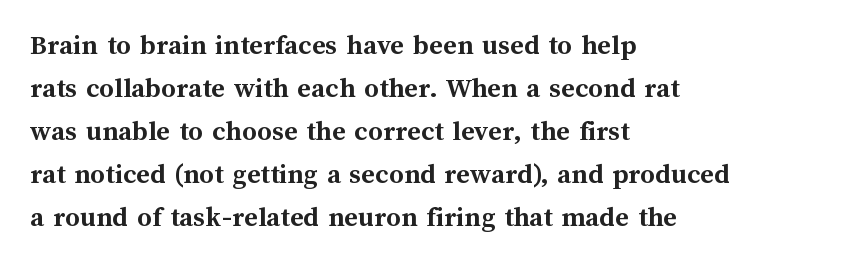
These lines carry a lot of weight — the face is fully bold. Students, observe: this is what conventionally led text looks like. Plain, unruled lines of type. Italic? Not at all — the glyphs are vertical.
